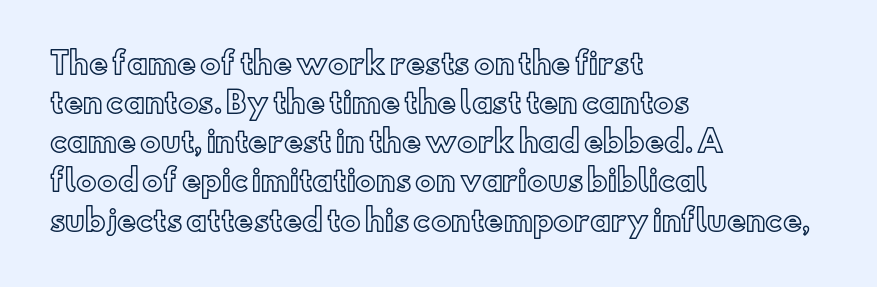
The image shows 29 px text type, upright; set left-aligned, normal line spacing (1.35x), normal letter spacing, not underlined; a small x-height.
